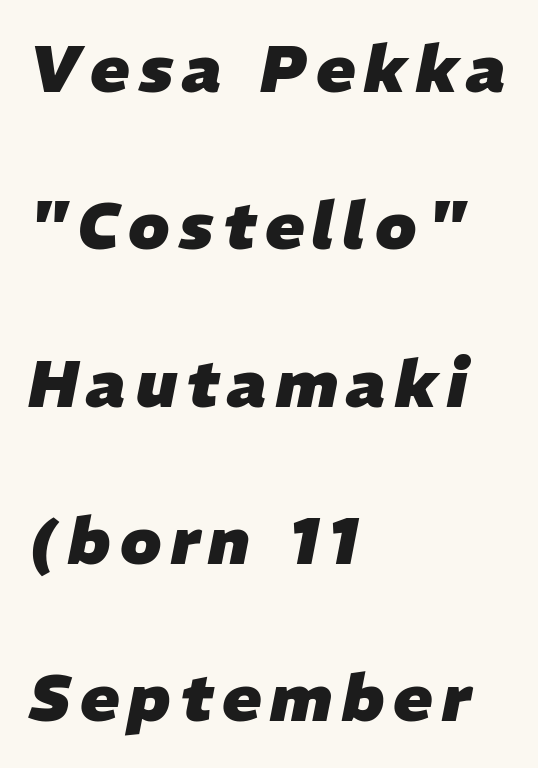
Q: Is the text bold? A: Yes.
Q: Is the text italic (slanted)? A: Yes, it leans right by about 11 degrees.
Q: Is the text underlined? A: No.
Q: How is the paragraph aligned? A: Left-aligned.
Q: Is the spacing between lines tight, normal or loose? A: Loose.
Q: Width (condensed, normal, or wide)? A: Normal.
Q: Stroke contrast? A: Low.
Q: x-height? A: Medium.
Q: Monospaced? A: No.
